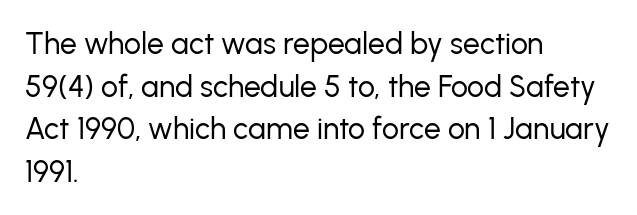
The specimen reads as upright at a glance. Inter-character spacing is left at the font's built-in metrics. The passage shown stacks its lines at a standard gap. The type family on display is of the sans-serif kind.
